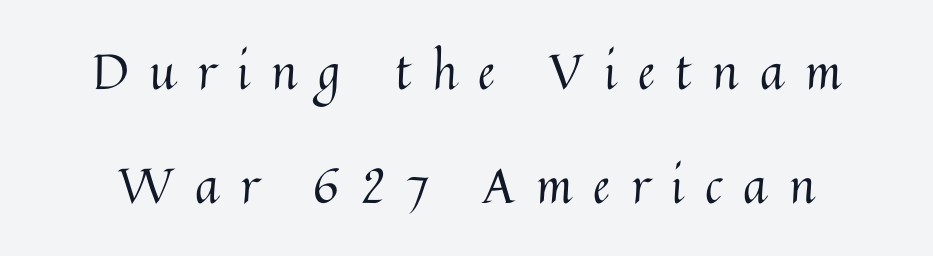
Q: Is the text bold? A: No.
Q: Is the text underlined? A: No.
Q: Is the spacing between letters normal or unusually wide? A: Unusually wide.
Q: Is the spacing between lines tight, normal or loose? A: Loose.
Q: Width (condensed, normal, or wide)? A: Normal.
Q: Stroke contrast? A: Medium.
Q: x-height? A: Medium.
Q: Monospaced? A: No.
